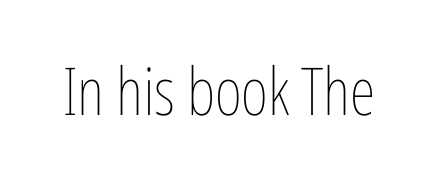
The image shows 66 px thin, condensed type, upright; set normal letter spacing, not underlined; low stroke contrast and a medium x-height.
